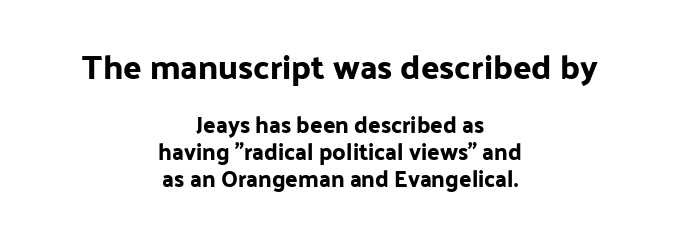
Q: Is the text italic (slanted)? A: No, it is upright.
Q: Is the typeface a serif or a sans-serif typeface? A: Sans-serif.
Q: Is the text underlined? A: No.
Q: How is the paragraph aligned? A: Centered.
Q: Is the spacing between letters normal or unusually wide? A: Normal.
Q: Which block of text is set in a larger size, the first (top) or the second (bottom)? A: The first (top) one.
Q: Width (condensed, normal, or wide)? A: Normal.
Q: Stroke contrast? A: Low.
Q: x-height? A: Medium.
Q: Monospaced? A: No.
